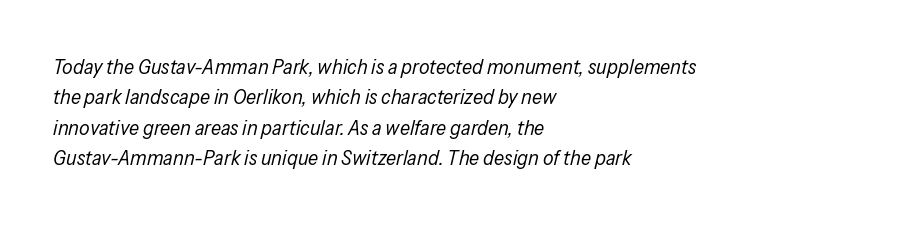
The image shows 21 px text type, italic (leaning right); set left-aligned, normal line spacing (1.45x), normal letter spacing, not underlined.
